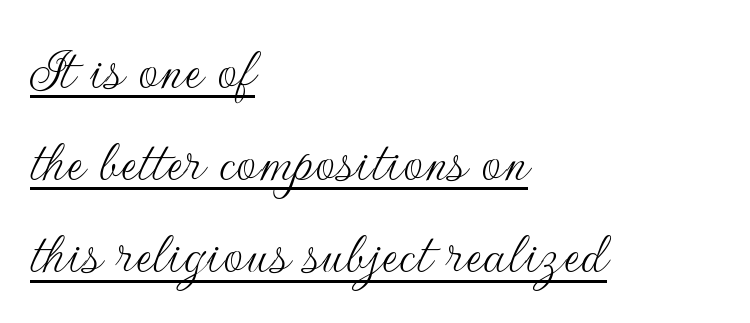
Q: Is the text bold? A: No.
Q: Is the text italic (slanted)? A: Yes.
Q: Is the typeface a serif or a sans-serif typeface? A: Sans-serif.
Q: Is the text underlined? A: Yes.
Q: How is the paragraph aligned? A: Left-aligned.
Q: Is the spacing between letters normal or unusually wide? A: Normal.
Q: Is the spacing between lines tight, normal or loose? A: Normal.
Q: Width (condensed, normal, or wide)? A: Normal.
Q: Stroke contrast? A: Low.
Q: x-height? A: Small.
Q: Monospaced? A: No.
